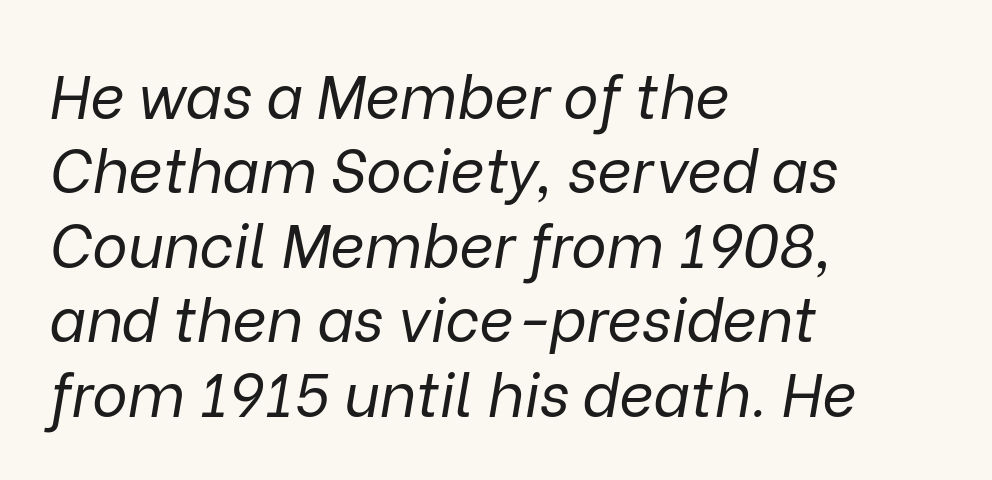
The image shows 60 px regular-weight type, italic (leaning right); set left-aligned, line spacing 1.24x, normal letter spacing, not underlined; low stroke contrast and a medium x-height.
